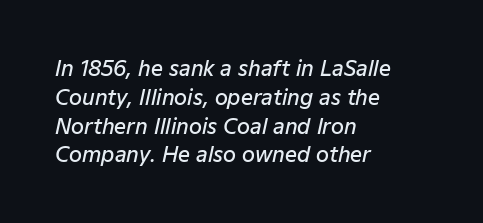
{"italic": "yes", "lean": "right", "slant_degrees": 12, "bold": "semi", "underline": "no", "align": "left", "line_spacing": "normal", "line_spacing_ratio": 1.37, "letter_spacing": "normal", "letter_spacing_em": 0.0, "glyph_px": 21}
